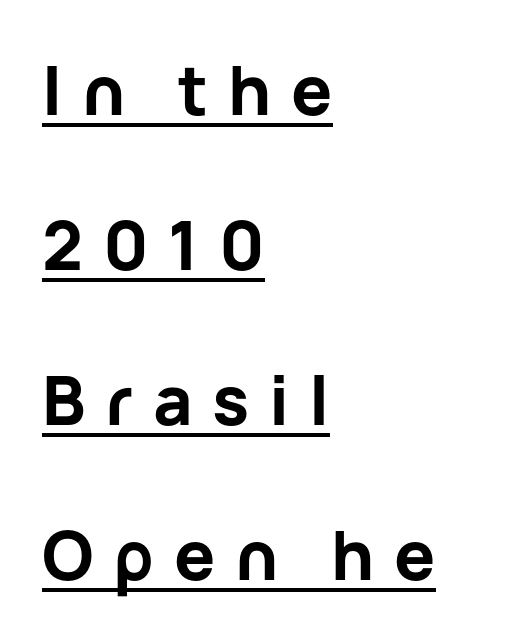
The rendering uses a bold face; every stroke is thick and dark. The passage is arranged the way most books set body copy — flush left. Words appear elongated and porous because spacing is wide. Every character sits straight up, as roman type does.
